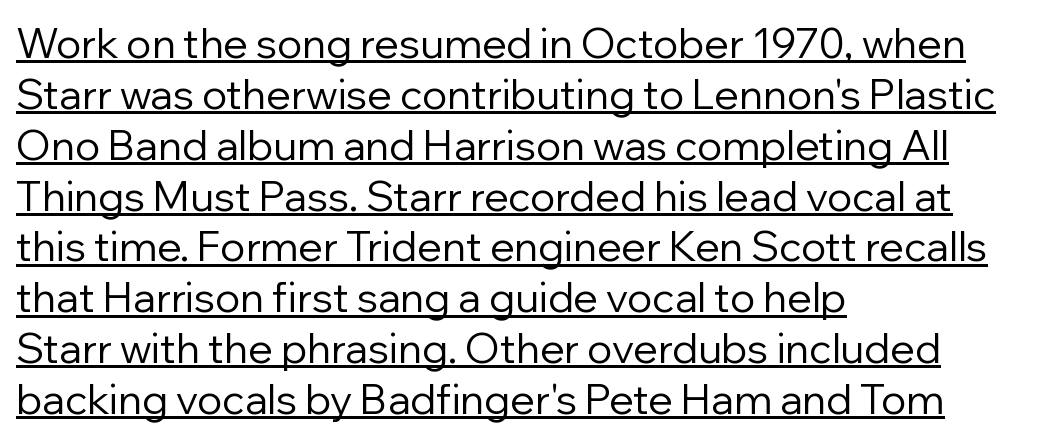
The image shows 41 px regular-weight sans-serif type, upright; set left-aligned, line spacing 1.24x, normal letter spacing, underlined; low stroke contrast and a medium x-height.
